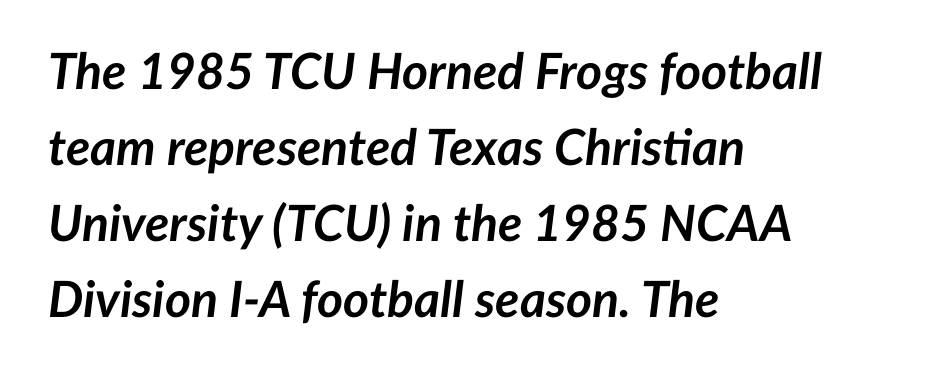
Q: Is the text bold? A: Yes.
Q: Is the text italic (slanted)? A: Yes, it leans right by about 7 degrees.
Q: Is the text underlined? A: No.
Q: How is the paragraph aligned? A: Left-aligned.
Q: Is the spacing between letters normal or unusually wide? A: Normal.
Q: Is the spacing between lines tight, normal or loose? A: Normal.
Q: Width (condensed, normal, or wide)? A: Normal.
Q: Stroke contrast? A: Low.
Q: x-height? A: Medium.
Q: Monospaced? A: No.
